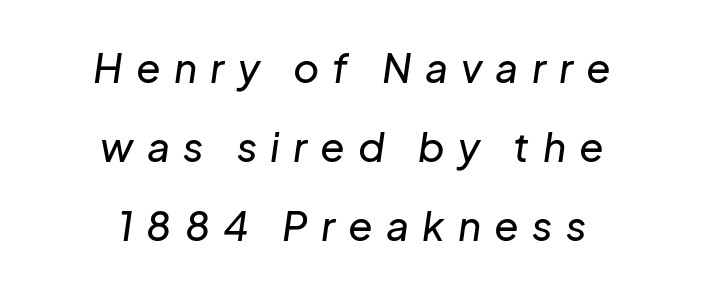
Q: Is the text italic (slanted)? A: Yes, it leans right by about 8 degrees.
Q: Is the text underlined? A: No.
Q: How is the paragraph aligned? A: Centered.
Q: Is the spacing between letters normal or unusually wide? A: Unusually wide.
Q: Is the spacing between lines tight, normal or loose? A: Loose.
Q: Width (condensed, normal, or wide)? A: Normal.
Q: Stroke contrast? A: Low.
Q: x-height? A: Medium.
Q: Monospaced? A: No.
